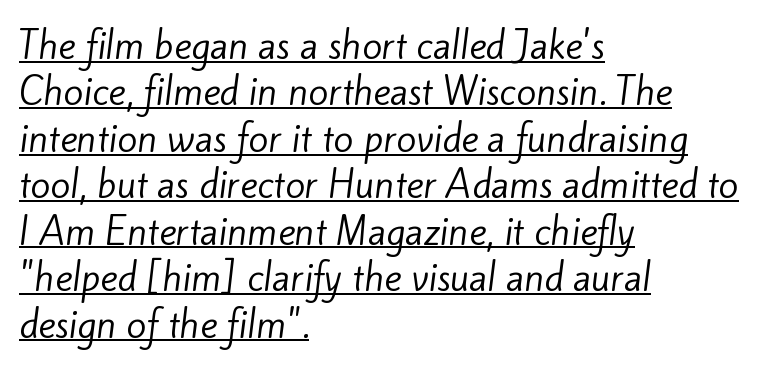
Q: Is the text bold? A: No.
Q: Is the typeface a serif or a sans-serif typeface? A: Sans-serif.
Q: Is the text underlined? A: Yes.
Q: How is the paragraph aligned? A: Left-aligned.
Q: Is the spacing between letters normal or unusually wide? A: Normal.
Q: Is the spacing between lines tight, normal or loose? A: Normal.
Q: Width (condensed, normal, or wide)? A: Normal.
Q: Stroke contrast? A: Low.
Q: x-height? A: Small.
Q: Monospaced? A: No.
